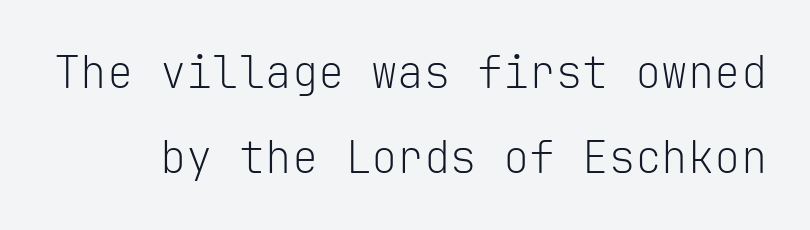
The letters sit at their default tracking, neither squeezed nor spread. Beneath every word, the page is bare. Ordinary non-slanted type is in use. The type family on display is of the sans-serif kind. This sample trades compactness for vertical openness between lines.
